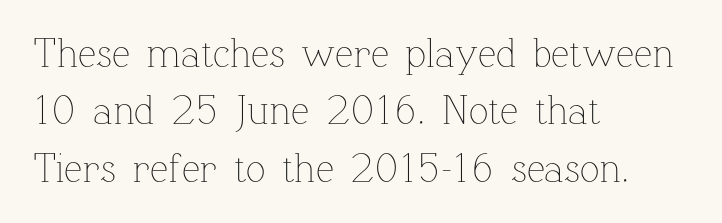
This is the regular roman posture of the typeface. Looks like regular typesetting: each glyph gets only the width it needs. Vertical spacing — default. Compared with a centered layout, this one pins lines to the left instead.
